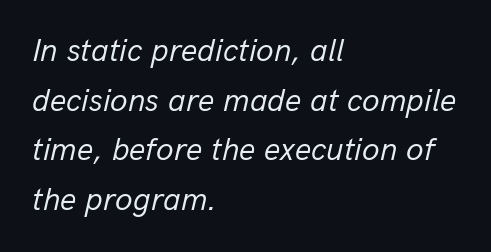
Q: Is the text bold? A: No.
Q: Is the text italic (slanted)? A: Yes, it leans right by about 13 degrees.
Q: Is the text underlined? A: No.
Q: How is the paragraph aligned? A: Left-aligned.
Q: Is the spacing between letters normal or unusually wide? A: Normal.
Q: Is the spacing between lines tight, normal or loose? A: Normal.
Q: Width (condensed, normal, or wide)? A: Normal.
Q: Stroke contrast? A: Low.
Q: x-height? A: Medium.
Q: Monospaced? A: No.
